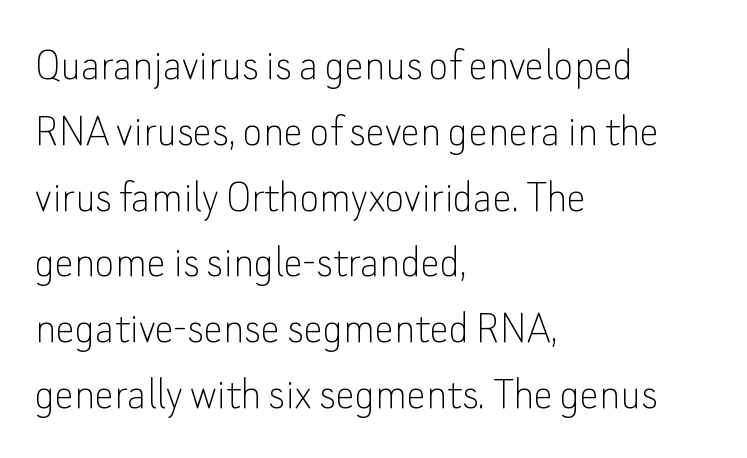
The image shows 48 px thin sans-serif type, upright; set left-aligned, normal line spacing (1.37x), normal letter spacing, not underlined; low stroke contrast and a small x-height.
